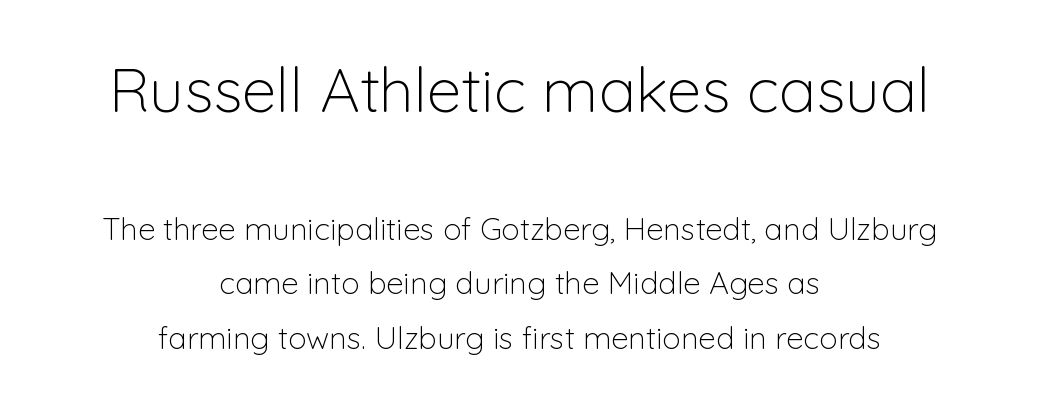
{"serif": "no", "italic": "no", "bold": "no", "weight": "light", "width": "normal", "stroke_contrast": "low", "x_height": "medium", "monospaced": "no", "underline": "no", "align": "center", "line_spacing_ratio": 1.76, "letter_spacing": "normal", "letter_spacing_em": 0.0, "larger_block": "first", "size_ratio": 2.0, "glyph_px": 62}
